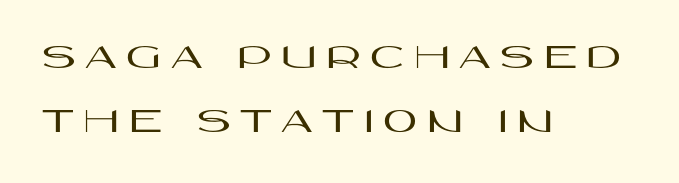
Q: Is the text italic (slanted)? A: No, it is upright.
Q: Is the typeface a serif or a sans-serif typeface? A: Sans-serif.
Q: Is the text underlined? A: No.
Q: How is the paragraph aligned? A: Left-aligned.
Q: Is the spacing between letters normal or unusually wide? A: Unusually wide.
Q: Width (condensed, normal, or wide)? A: Wide.
Q: Stroke contrast? A: High.
Q: x-height? A: Large.
Q: Monospaced? A: No.
